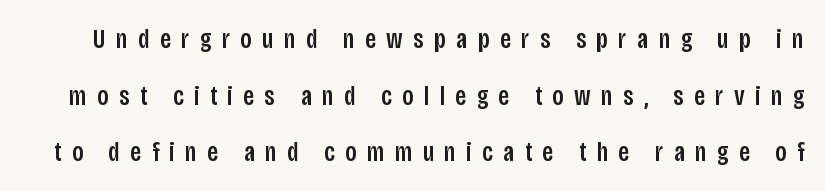
Q: Is the text italic (slanted)? A: No, it is upright.
Q: Is the typeface a serif or a sans-serif typeface? A: Sans-serif.
Q: Is the text underlined? A: No.
Q: Is the spacing between letters normal or unusually wide? A: Unusually wide.
Q: Is the spacing between lines tight, normal or loose? A: Loose.
Q: Width (condensed, normal, or wide)? A: Condensed.
Q: Stroke contrast? A: Low.
Q: x-height? A: Large.
Q: Monospaced? A: No.
